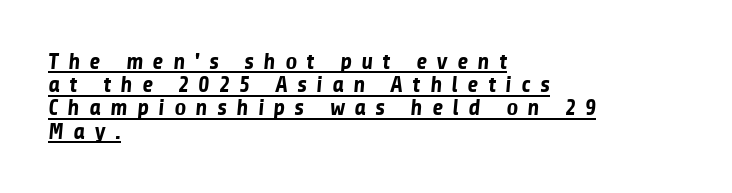
The letterforms stand isolated, each surrounded by extra space. Underline: present. The passage shown is emphatically bold. The passage is arranged the way most books set body copy — flush left.
